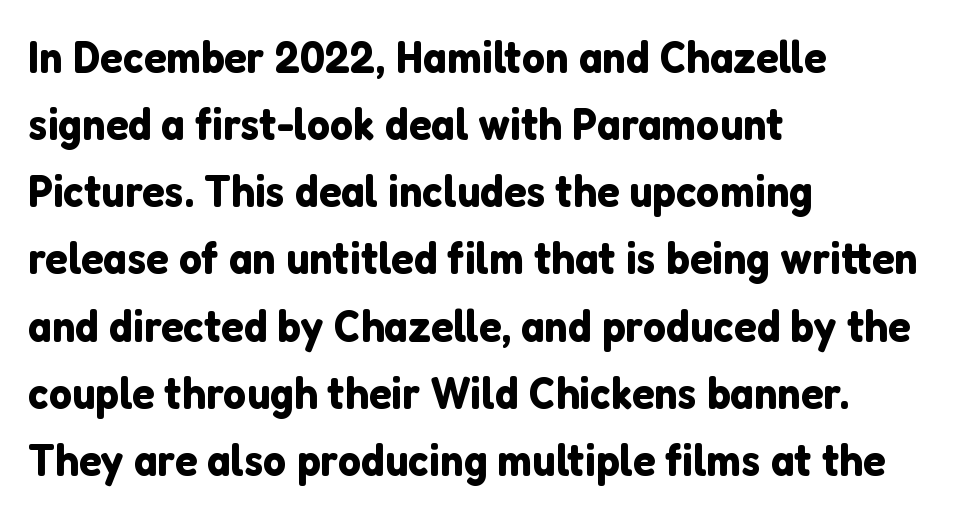
{"serif": "no", "italic": "no", "width": "normal", "stroke_contrast": "low", "x_height": "medium", "monospaced": "no", "underline": "no", "align": "left", "line_spacing": "normal", "line_spacing_ratio": 1.46, "letter_spacing": "normal", "letter_spacing_em": 0.0, "glyph_px": 46}
